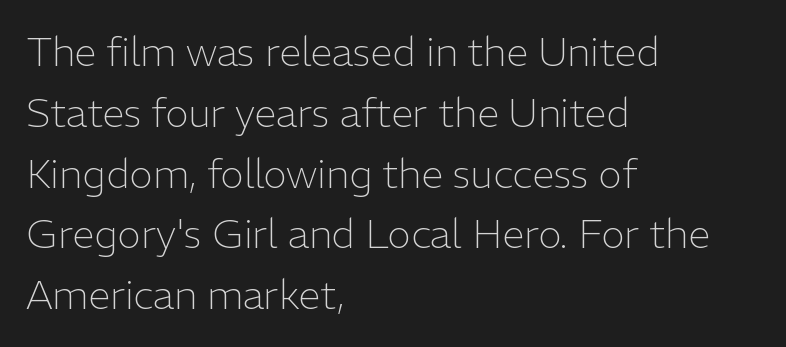
The image shows 40 px light sans-serif type, upright; set left-aligned, normal line spacing (1.52x), normal letter spacing, not underlined; low stroke contrast and a medium x-height.
